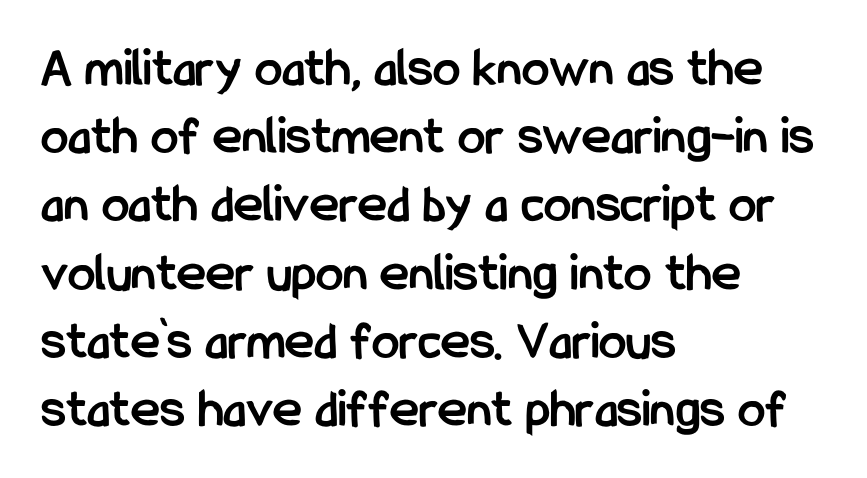
The image shows 55 px semibold, condensed sans-serif type, upright; set left-aligned, line spacing 1.24x, normal letter spacing, not underlined; low stroke contrast and a medium x-height.
